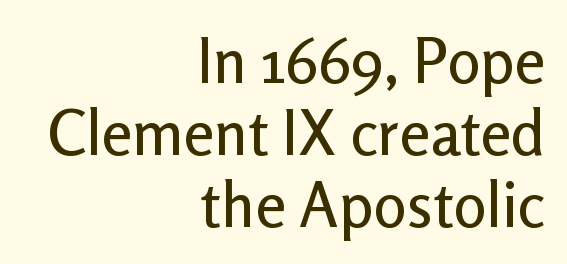
{"serif": "no", "italic": "no", "width": "normal", "stroke_contrast": "low", "x_height": "medium", "monospaced": "no", "underline": "no", "align": "right", "line_spacing_ratio": 1.16, "letter_spacing": "normal", "letter_spacing_em": 0.0, "glyph_px": 62}
